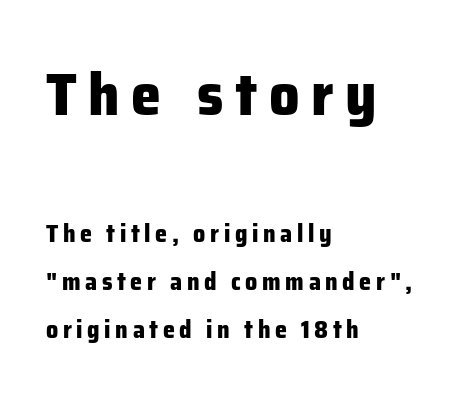
Q: Is the text bold? A: Yes.
Q: Is the text italic (slanted)? A: No, it is upright.
Q: Is the typeface a serif or a sans-serif typeface? A: Sans-serif.
Q: Is the text underlined? A: No.
Q: How is the paragraph aligned? A: Left-aligned.
Q: Is the spacing between lines tight, normal or loose? A: Loose.
Q: Which block of text is set in a larger size, the first (top) or the second (bottom)? A: The first (top) one.
Q: Width (condensed, normal, or wide)? A: Normal.
Q: Stroke contrast? A: Low.
Q: x-height? A: Medium.
Q: Monospaced? A: No.
